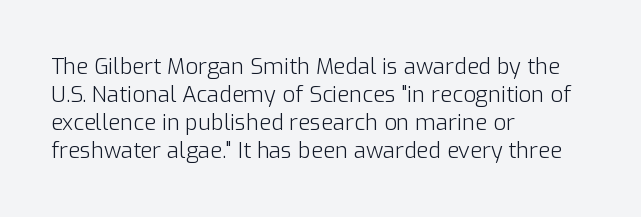
The image shows 22 px text type, upright; set left-aligned, normal line spacing (1.27x), normal letter spacing, not underlined.
